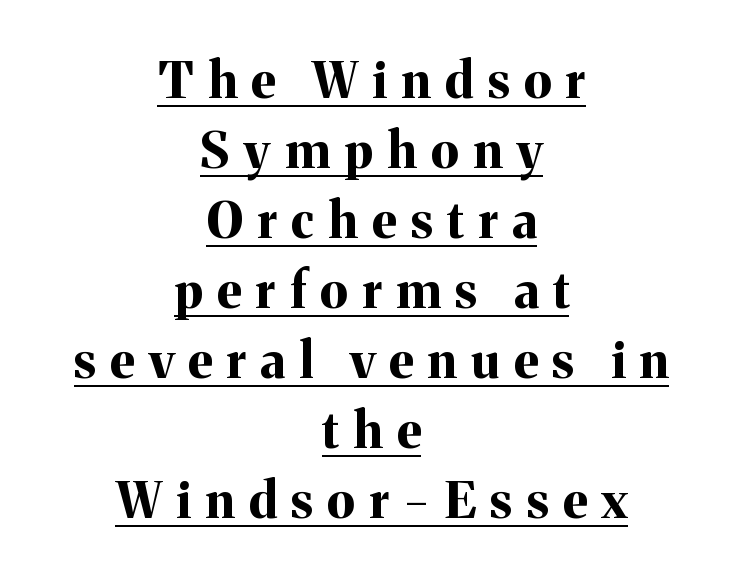
The image shows 50 px bold serif type, upright; set centered, normal line spacing (1.4x), unusually wide letter spacing (+0.29 em), underlined; medium stroke contrast and a medium x-height.
